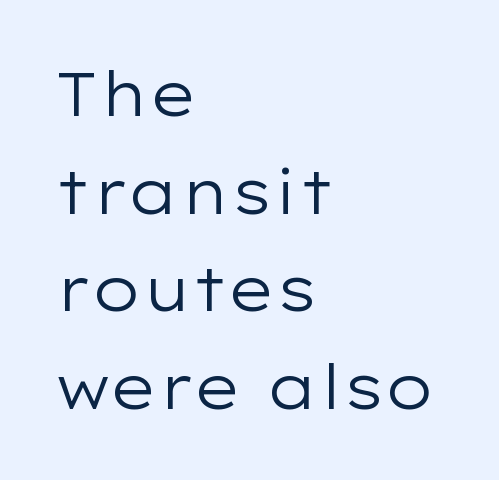
The image shows 61 px regular-weight, wide sans-serif type, upright; set left-aligned, normal line spacing (1.6x), normal letter spacing, not underlined; low stroke contrast and a medium x-height.
